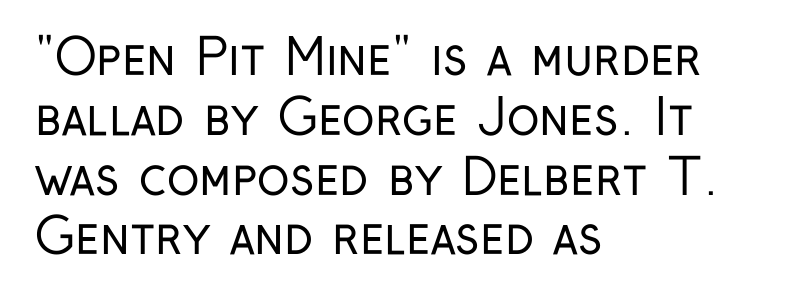
The typography opts for an upright posture over an oblique one. Spacing between characters is what you'd get straight out of the box. A sans-serif font was chosen for this passage. Casual observation: everything's shoved over to the left. You could not count columns in this text — the font is proportionally spaced. Nothing heavy about these letters — not bold at all.
